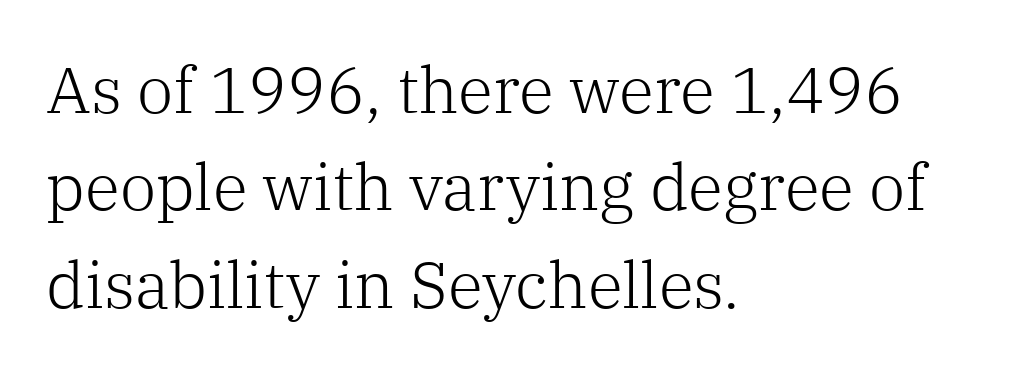
Q: Is the text bold? A: No.
Q: Is the text italic (slanted)? A: No, it is upright.
Q: Is the typeface a serif or a sans-serif typeface? A: Serif.
Q: Is the text underlined? A: No.
Q: How is the paragraph aligned? A: Left-aligned.
Q: Is the spacing between letters normal or unusually wide? A: Normal.
Q: Is the spacing between lines tight, normal or loose? A: Normal.
Q: Width (condensed, normal, or wide)? A: Normal.
Q: Stroke contrast? A: Low.
Q: x-height? A: Medium.
Q: Monospaced? A: No.
